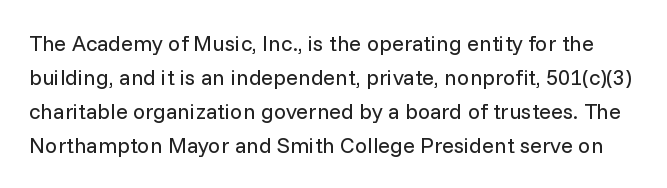
Q: Is the text bold? A: No.
Q: Is the text italic (slanted)? A: No, it is upright.
Q: Is the text underlined? A: No.
Q: Is the spacing between letters normal or unusually wide? A: Normal.
Q: Is the spacing between lines tight, normal or loose? A: Normal.
